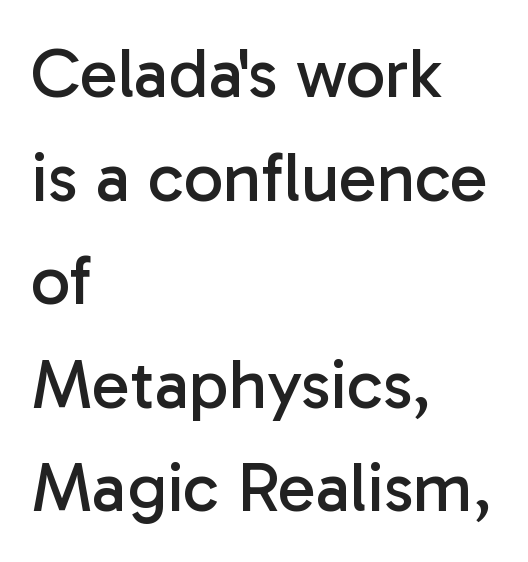
These glyphs show unthickened strokes, regular width or finer. The line-height multiplier appears to be the usual default. Stroke terminals: plain, sans-serif. Varying glyph widths throughout — classic text-font behaviour. The passage is arranged the way most books set body copy — flush left. Quick note: underline off.
